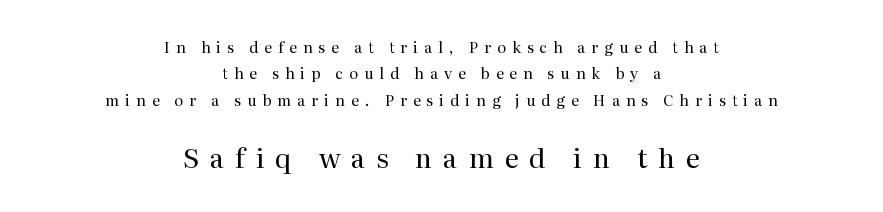
Q: Is the text bold? A: No.
Q: Is the text italic (slanted)? A: No, it is upright.
Q: Is the text underlined? A: No.
Q: How is the paragraph aligned? A: Centered.
Q: Is the spacing between letters normal or unusually wide? A: Unusually wide.
Q: Which block of text is set in a larger size, the first (top) or the second (bottom)? A: The second (bottom) one.
